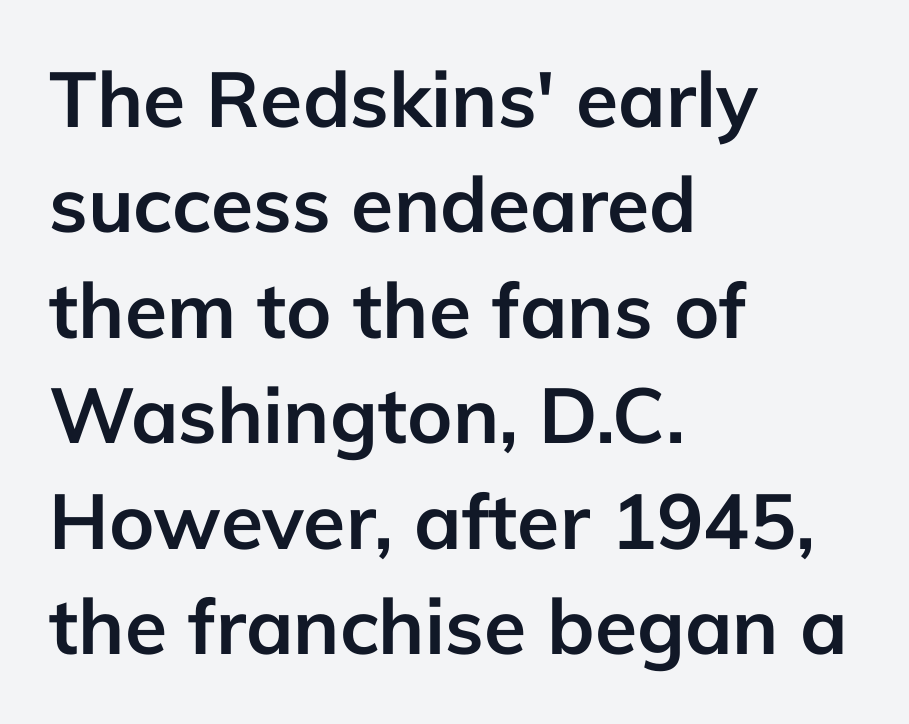
{"serif": "no", "italic": "no", "bold": "yes", "weight": "semibold", "width": "normal", "stroke_contrast": "low", "x_height": "medium", "monospaced": "no", "underline": "no", "align": "left", "line_spacing": "normal", "line_spacing_ratio": 1.37, "letter_spacing": "normal", "letter_spacing_em": 0.0, "glyph_px": 77}
